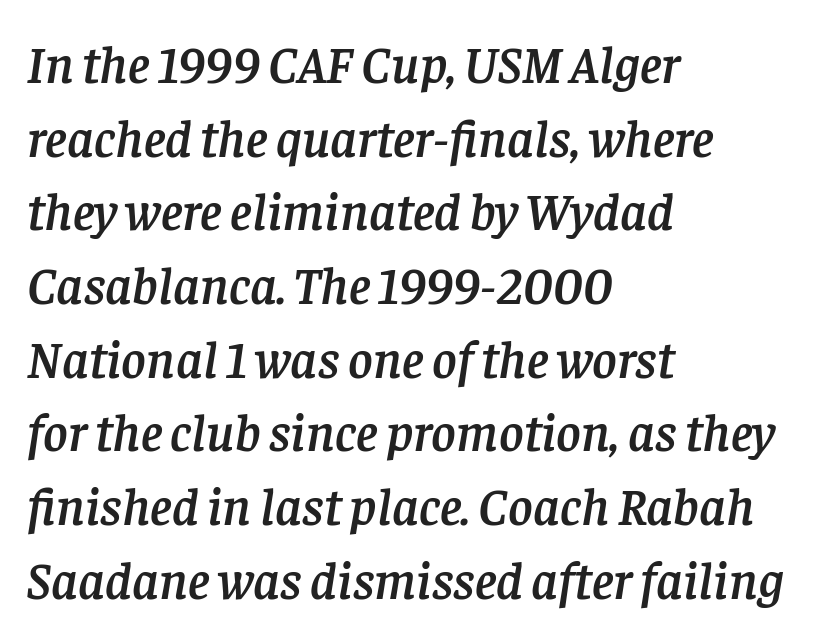
Q: Is the text italic (slanted)? A: Yes, it leans right by about 8 degrees.
Q: Is the typeface a serif or a sans-serif typeface? A: Serif.
Q: Is the text underlined? A: No.
Q: How is the paragraph aligned? A: Left-aligned.
Q: Is the spacing between letters normal or unusually wide? A: Normal.
Q: Is the spacing between lines tight, normal or loose? A: Normal.
Q: Width (condensed, normal, or wide)? A: Normal.
Q: Stroke contrast? A: Low.
Q: x-height? A: Large.
Q: Monospaced? A: No.
